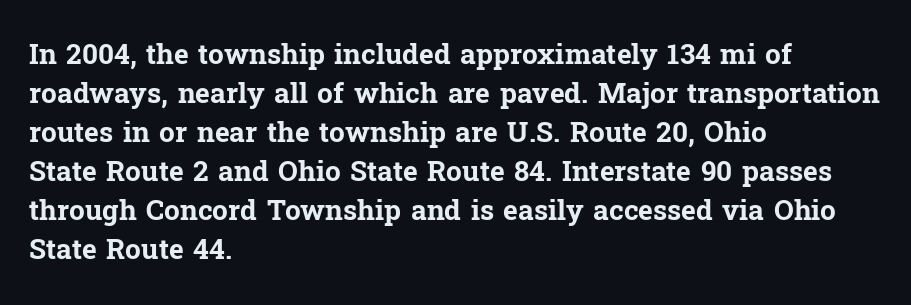
Q: Is the text bold? A: Yes.
Q: Is the text italic (slanted)? A: No, it is upright.
Q: Is the typeface a serif or a sans-serif typeface? A: Serif.
Q: Is the text underlined? A: No.
Q: How is the paragraph aligned? A: Left-aligned.
Q: Is the spacing between letters normal or unusually wide? A: Normal.
Q: Is the spacing between lines tight, normal or loose? A: Normal.
Q: Width (condensed, normal, or wide)? A: Normal.
Q: Stroke contrast? A: Low.
Q: x-height? A: Medium.
Q: Monospaced? A: No.
